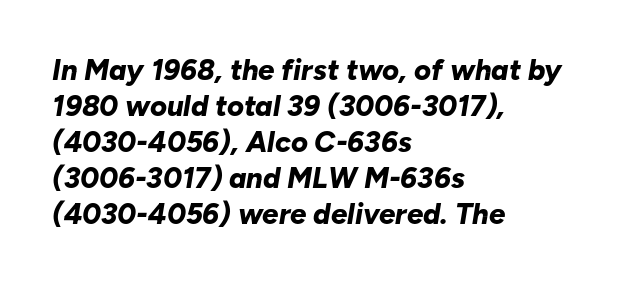
{"italic": "yes", "lean": "right", "slant_degrees": 10, "bold": "yes", "weight": "bold", "width": "normal", "stroke_contrast": "low", "x_height": "medium", "monospaced": "no", "underline": "no", "align": "left", "line_spacing_ratio": 1.24, "letter_spacing": "normal", "letter_spacing_em": 0.0, "glyph_px": 29}
